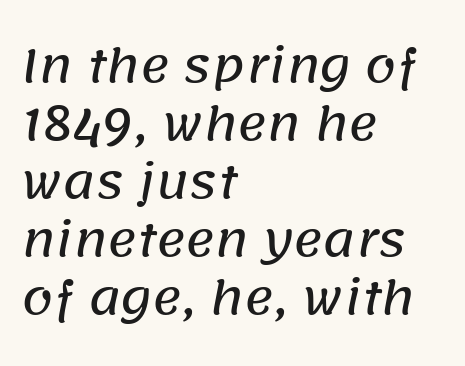
The face used here is proportionally spaced, like ordinary book or web type. If you drew a ruler down the left edge, every line would touch it. A clean baseline with only descenders dipping below it. How are the letters spaced? Ordinarily, with no added tracking.
